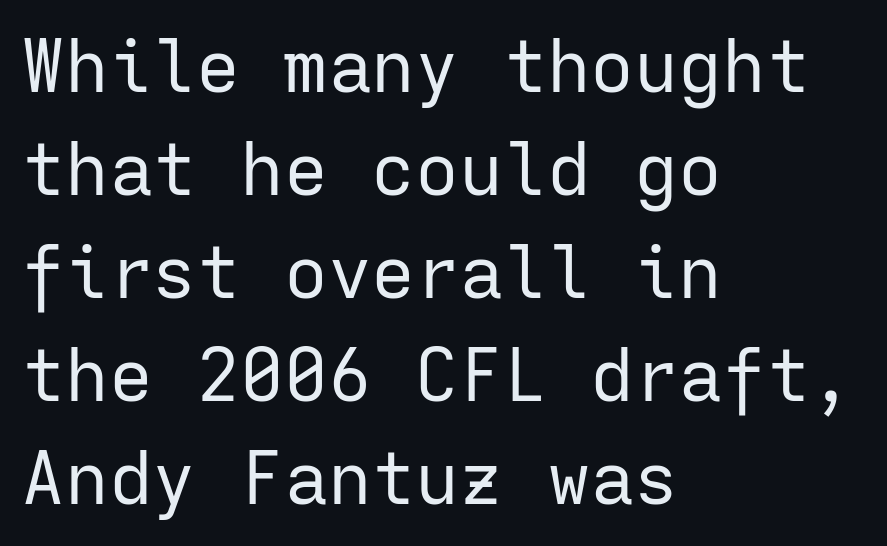
The image shows 73 px regular-weight sans-serif type, upright, monospaced; set left-aligned, normal line spacing (1.41x), normal letter spacing, not underlined; low stroke contrast and a medium x-height.
